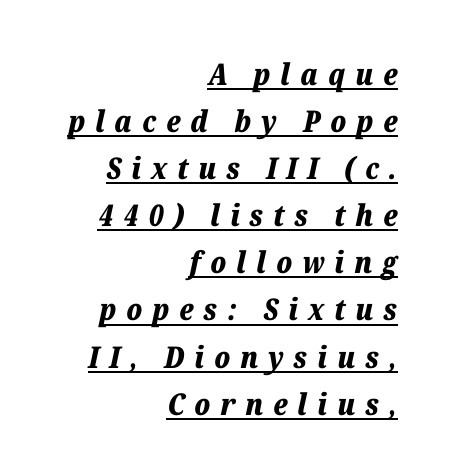
The image shows 30 px bold type, italic (leaning right); set right-aligned, normal line spacing (1.57x), unusually wide letter spacing (+0.33 em), underlined; low stroke contrast and a medium x-height.
